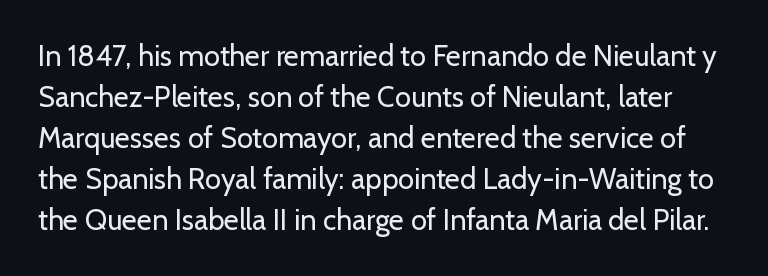
The image shows 29 px regular-weight sans-serif type, upright; set normal line spacing (1.41x), normal letter spacing, not underlined; low stroke contrast and a medium x-height.
